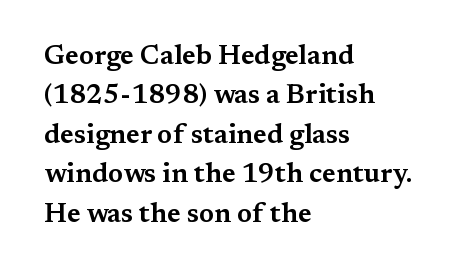
The image shows 27 px text type, upright; set left-aligned, normal line spacing (1.46x), normal letter spacing, not underlined.
